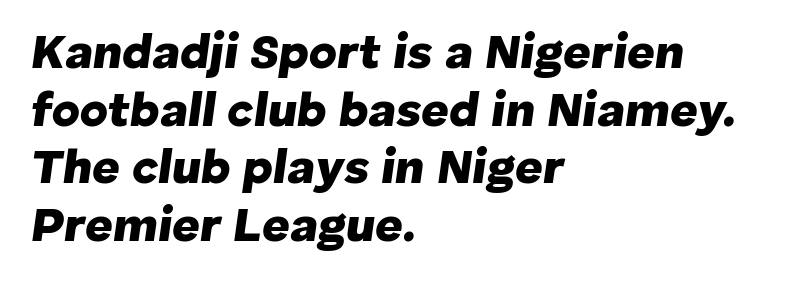
The image shows 48 px heavy type, italic (leaning right); set left-aligned, line spacing 1.2x, normal letter spacing, not underlined; low stroke contrast and a medium x-height.
